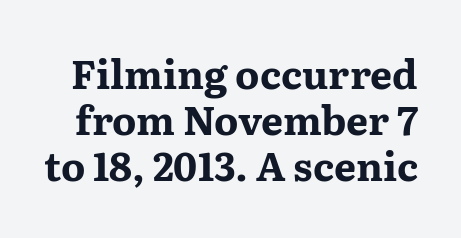
Q: Is the text bold? A: Yes.
Q: Is the text italic (slanted)? A: No, it is upright.
Q: Is the typeface a serif or a sans-serif typeface? A: Serif.
Q: Is the text underlined? A: No.
Q: Is the spacing between letters normal or unusually wide? A: Normal.
Q: Width (condensed, normal, or wide)? A: Wide.
Q: Stroke contrast? A: Medium.
Q: x-height? A: Medium.
Q: Monospaced? A: No.
